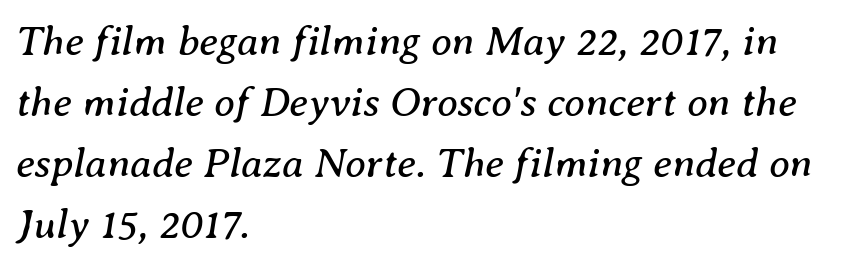
The image shows 42 px regular-weight serif type, italic (leaning right); set left-aligned, normal line spacing (1.45x), normal letter spacing, not underlined; medium stroke contrast and a medium x-height.
